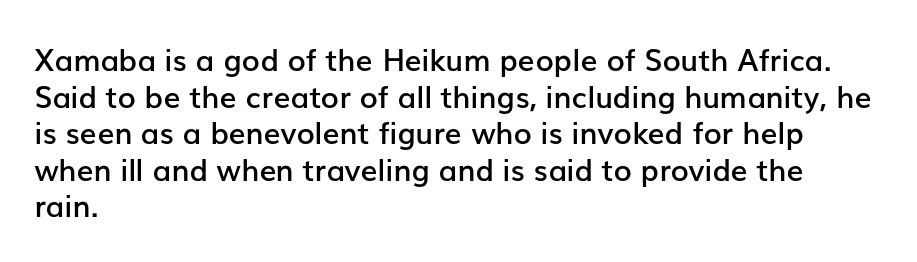
Q: Is the text bold? A: Semi-bold.
Q: Is the text italic (slanted)? A: No, it is upright.
Q: Is the typeface a serif or a sans-serif typeface? A: Sans-serif.
Q: Is the text underlined? A: No.
Q: How is the paragraph aligned? A: Left-aligned.
Q: Is the spacing between letters normal or unusually wide? A: Normal.
Q: Width (condensed, normal, or wide)? A: Normal.
Q: Stroke contrast? A: Low.
Q: x-height? A: Medium.
Q: Monospaced? A: No.
